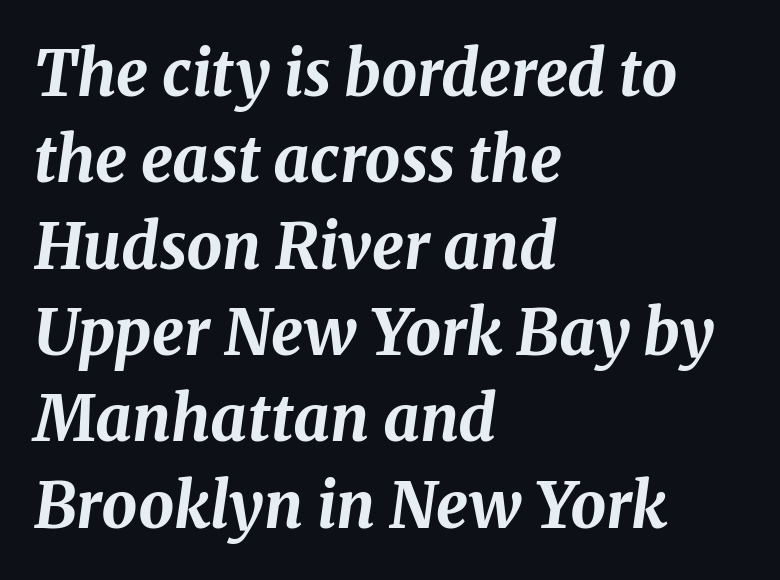
Typesetter's note: full bold, strokes at maximum text heaviness. Students, observe: this is what conventionally led text looks like. The specimen reads as italic at a glance. No word sits above an underline.
